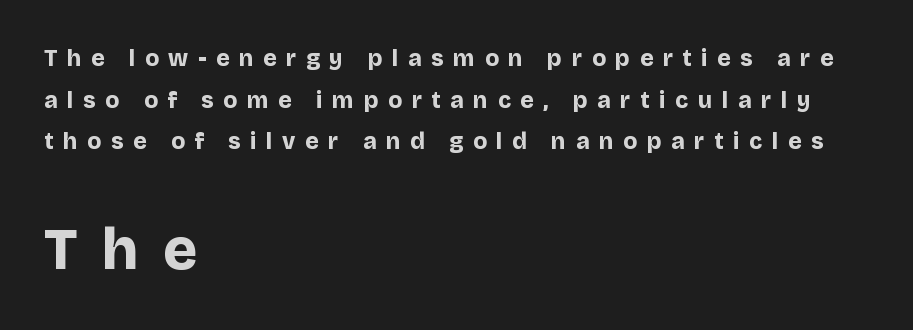
The letters carry no serifs — their stems end cleanly without finishing strokes. Character size in the trailing block exceeds that of the leading block. The passage shown is typed in a proportional face where columns would drift. The face used here is rendered with a markedly widened letterfit.
